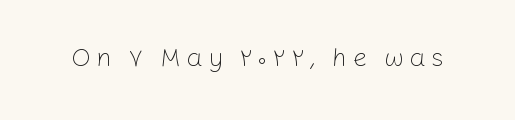
The image shows 26 px text type, upright; set unusually wide letter spacing (+0.2 em), not underlined.
